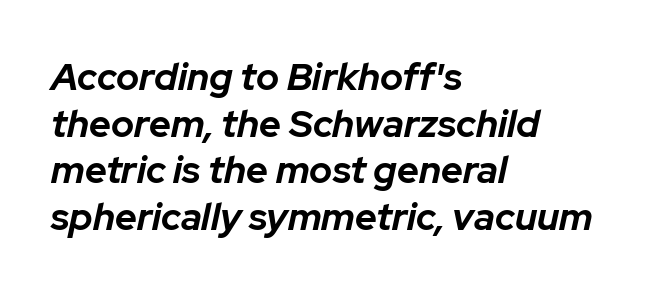
The passage shown has conventional tracking throughout. Bold? Absolutely — the strokes are thick and heavy. Clear beneath every line of the passage. Character widths vary here, with narrow letters taking less room than wide ones. Every character sits at an angle, as italics do. Caption: multi-line text, flush left, ragged right.
